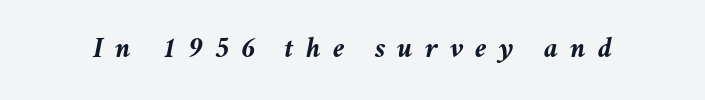
Has an underline been added? It has not. The text carries the slant typical of an italic or oblique font. Each letter keeps its own natural width here, so spacing adapts to shape. What weight is shown? A full bold with thick strokes.
